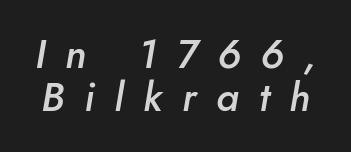
Q: Is the text bold? A: Semi-bold.
Q: Is the text italic (slanted)? A: Yes, it leans right by about 5 degrees.
Q: Is the text underlined? A: No.
Q: Is the spacing between letters normal or unusually wide? A: Unusually wide.
Q: Is the spacing between lines tight, normal or loose? A: Tight.
Q: Width (condensed, normal, or wide)? A: Normal.
Q: Stroke contrast? A: Low.
Q: x-height? A: Small.
Q: Monospaced? A: No.
